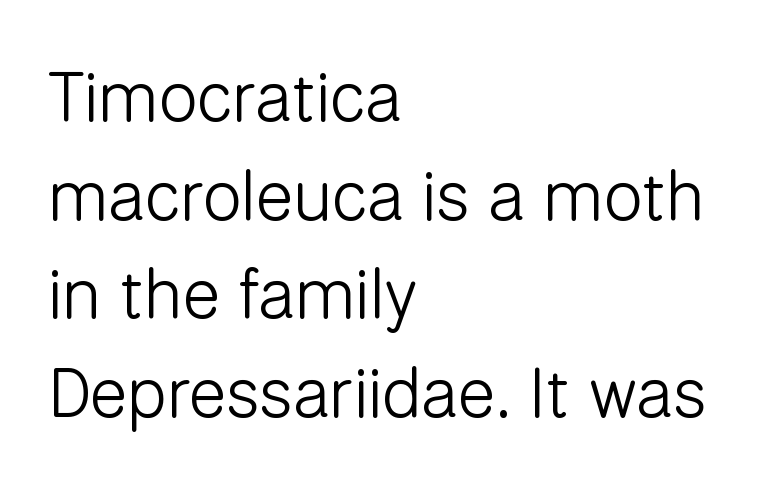
The image shows 70 px light sans-serif type, upright; set left-aligned, normal line spacing (1.41x), normal letter spacing, not underlined; low stroke contrast and a medium x-height.
